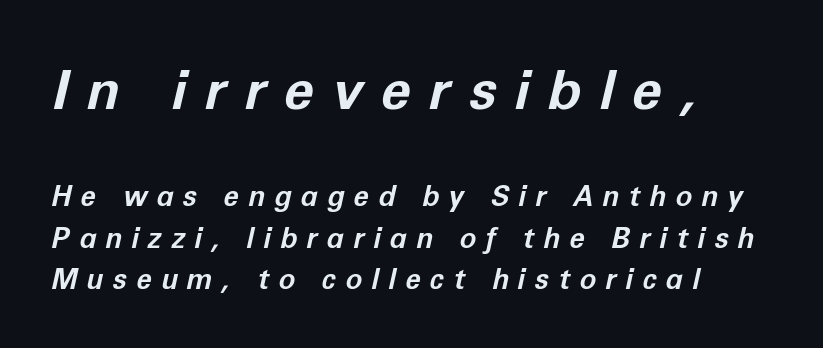
The lines are quadded left. The passage shown is typed in a proportional face where columns would drift. Reading top to bottom, the characters get smaller at the block break. How would I describe the line gaps? Plain and ordinary. Between one letter and the next there's a generous, obvious gap. Honestly, there is no underline to notice here at all.
